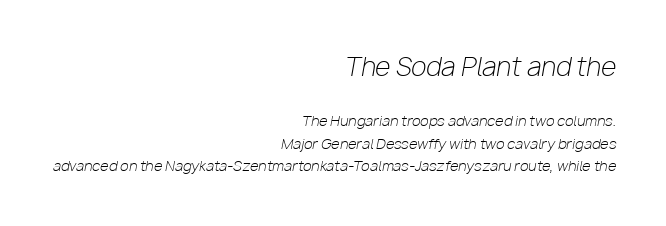
The composition opens big and finishes small. This rendering uses right alignment, leaving the left contour irregular. The face used here has a pronounced slope to its letters. Is the letter spacing exaggerated? No — it looks like the ordinary default. Descenders are the only things crossing below the line. This reads as an unemphasized weight, regular at the heaviest.
